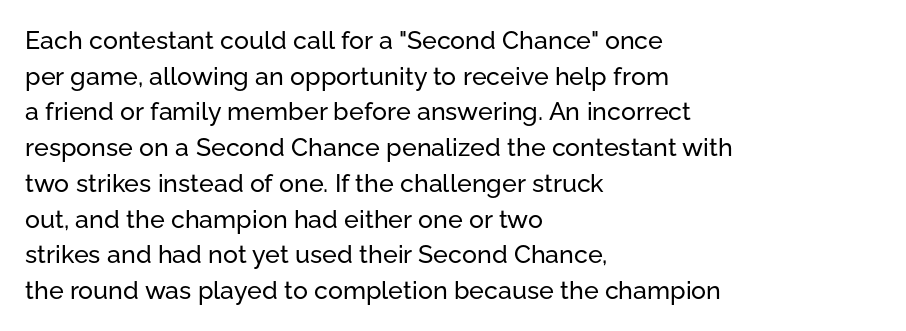
{"italic": "no", "underline": "no", "align": "left", "line_spacing": "normal", "line_spacing_ratio": 1.43, "letter_spacing": "normal", "letter_spacing_em": 0.0, "glyph_px": 25}
